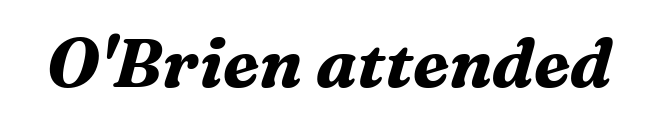
Q: Is the text bold? A: Yes.
Q: Is the text italic (slanted)? A: Yes, it leans right by about 16 degrees.
Q: Is the typeface a serif or a sans-serif typeface? A: Serif.
Q: Is the text underlined? A: No.
Q: Is the spacing between letters normal or unusually wide? A: Normal.
Q: Width (condensed, normal, or wide)? A: Normal.
Q: Stroke contrast? A: Medium.
Q: x-height? A: Medium.
Q: Monospaced? A: No.
